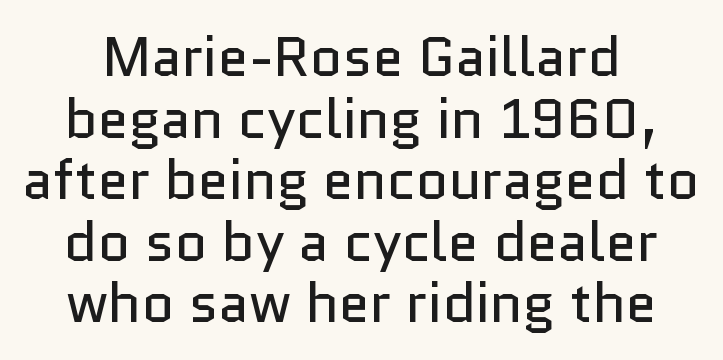
Q: Is the text bold? A: No.
Q: Is the text italic (slanted)? A: No, it is upright.
Q: Is the typeface a serif or a sans-serif typeface? A: Sans-serif.
Q: Is the text underlined? A: No.
Q: Is the spacing between letters normal or unusually wide? A: Normal.
Q: Is the spacing between lines tight, normal or loose? A: Tight.
Q: Width (condensed, normal, or wide)? A: Normal.
Q: Stroke contrast? A: Low.
Q: x-height? A: Medium.
Q: Monospaced? A: No.
